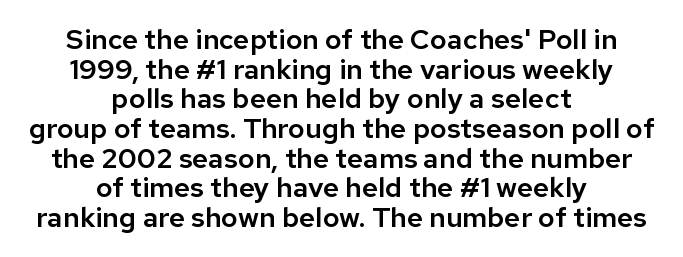
Q: Is the text italic (slanted)? A: No, it is upright.
Q: Is the typeface a serif or a sans-serif typeface? A: Sans-serif.
Q: Is the text underlined? A: No.
Q: How is the paragraph aligned? A: Centered.
Q: Is the spacing between letters normal or unusually wide? A: Normal.
Q: Is the spacing between lines tight, normal or loose? A: Tight.
Q: Width (condensed, normal, or wide)? A: Normal.
Q: Stroke contrast? A: Low.
Q: x-height? A: Medium.
Q: Monospaced? A: No.
